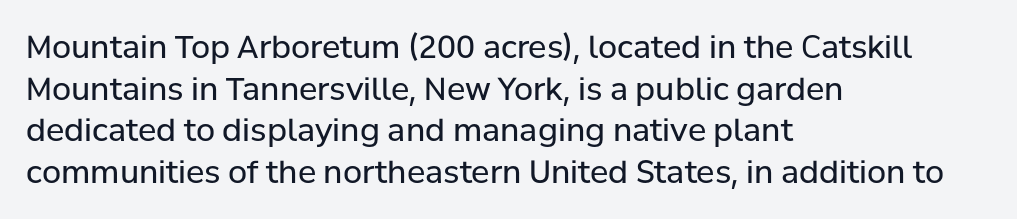
Q: Is the text bold? A: No.
Q: Is the text italic (slanted)? A: No, it is upright.
Q: Is the typeface a serif or a sans-serif typeface? A: Sans-serif.
Q: Is the text underlined? A: No.
Q: How is the paragraph aligned? A: Left-aligned.
Q: Is the spacing between letters normal or unusually wide? A: Normal.
Q: Is the spacing between lines tight, normal or loose? A: Normal.
Q: Width (condensed, normal, or wide)? A: Normal.
Q: Stroke contrast? A: Low.
Q: x-height? A: Medium.
Q: Monospaced? A: No.
